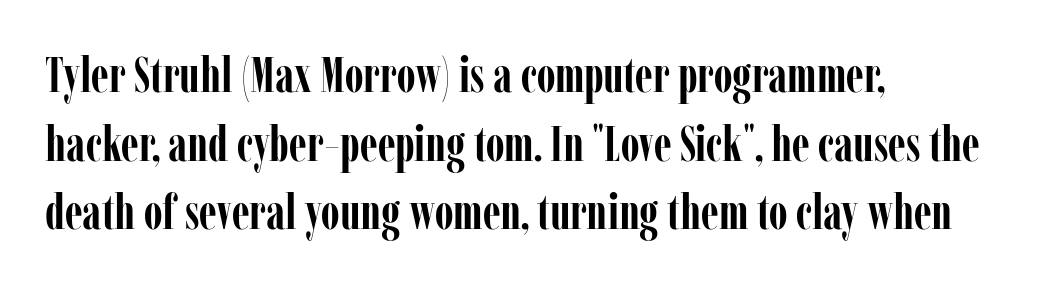
Q: Is the text bold? A: Yes.
Q: Is the text italic (slanted)? A: No, it is upright.
Q: Is the typeface a serif or a sans-serif typeface? A: Serif.
Q: Is the text underlined? A: No.
Q: How is the paragraph aligned? A: Left-aligned.
Q: Is the spacing between letters normal or unusually wide? A: Normal.
Q: Is the spacing between lines tight, normal or loose? A: Normal.
Q: Width (condensed, normal, or wide)? A: Condensed.
Q: Stroke contrast? A: Low.
Q: x-height? A: Medium.
Q: Monospaced? A: No.
